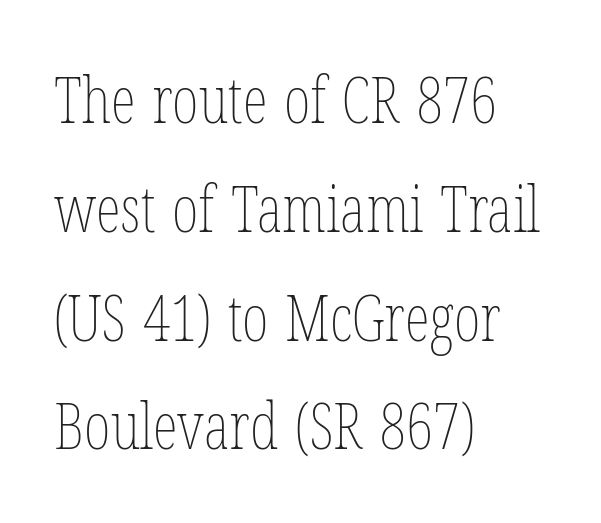
The image shows 64 px thin, condensed type, upright; set left-aligned, normal line spacing (1.7x), normal letter spacing, not underlined; low stroke contrast and a medium x-height.
